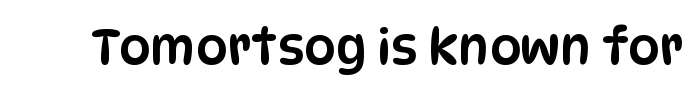
The image shows 50 px condensed sans-serif type, upright; set normal letter spacing, not underlined; low stroke contrast and a large x-height.
